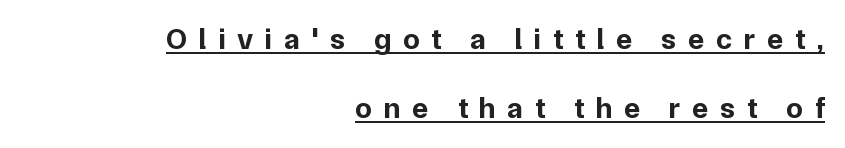
{"serif": "no", "italic": "no", "bold": "yes", "weight": "bold", "width": "normal", "stroke_contrast": "low", "x_height": "medium", "monospaced": "no", "underline": "yes", "align": "right", "line_spacing": "loose", "line_spacing_ratio": 2.31, "letter_spacing": "wide", "letter_spacing_em": 0.39, "glyph_px": 30}
